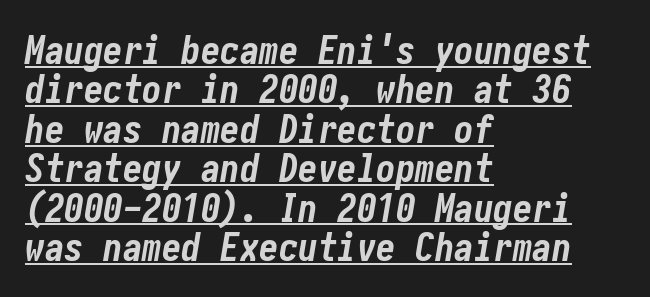
Q: Is the text bold? A: Yes.
Q: Is the text italic (slanted)? A: Yes, it leans right by about 10 degrees.
Q: Is the text underlined? A: Yes.
Q: How is the paragraph aligned? A: Left-aligned.
Q: Is the spacing between letters normal or unusually wide? A: Normal.
Q: Is the spacing between lines tight, normal or loose? A: Tight.
Q: Width (condensed, normal, or wide)? A: Condensed.
Q: Stroke contrast? A: Low.
Q: x-height? A: Medium.
